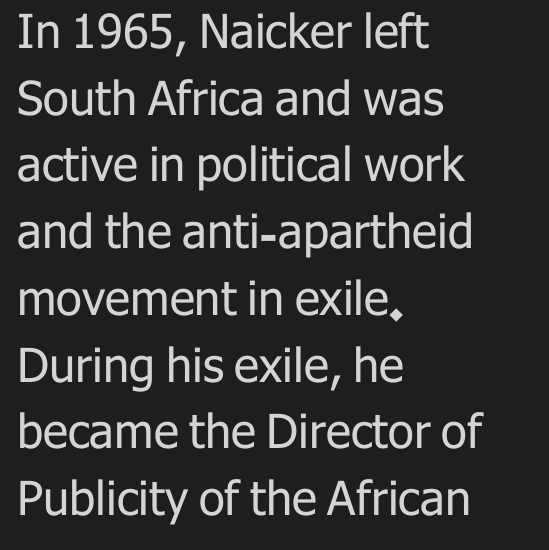
Q: Is the text bold? A: No.
Q: Is the text italic (slanted)? A: No, it is upright.
Q: Is the typeface a serif or a sans-serif typeface? A: Sans-serif.
Q: Is the text underlined? A: No.
Q: How is the paragraph aligned? A: Left-aligned.
Q: Is the spacing between letters normal or unusually wide? A: Normal.
Q: Is the spacing between lines tight, normal or loose? A: Normal.
Q: Width (condensed, normal, or wide)? A: Normal.
Q: Stroke contrast? A: Low.
Q: x-height? A: Medium.
Q: Monospaced? A: No.
